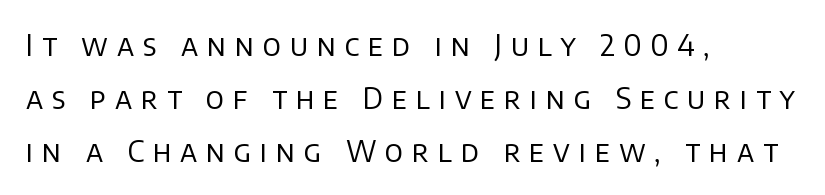
The image shows 29 px regular-weight sans-serif type, upright; set left-aligned, line spacing 1.82x, unusually wide letter spacing (+0.3 em), not underlined; low stroke contrast and a large x-height.
